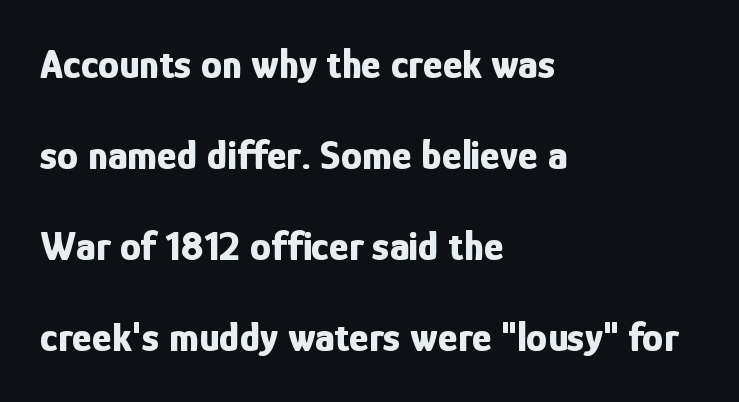
{"serif": "no", "italic": "no", "bold": "yes", "weight": "bold", "width": "condensed", "stroke_contrast": "low", "x_height": "medium", "monospaced": "no", "underline": "no", "align": "left", "line_spacing": "loose", "line_spacing_ratio": 2.17, "letter_spacing": "normal", "letter_spacing_em": 0.0, "glyph_px": 42}
